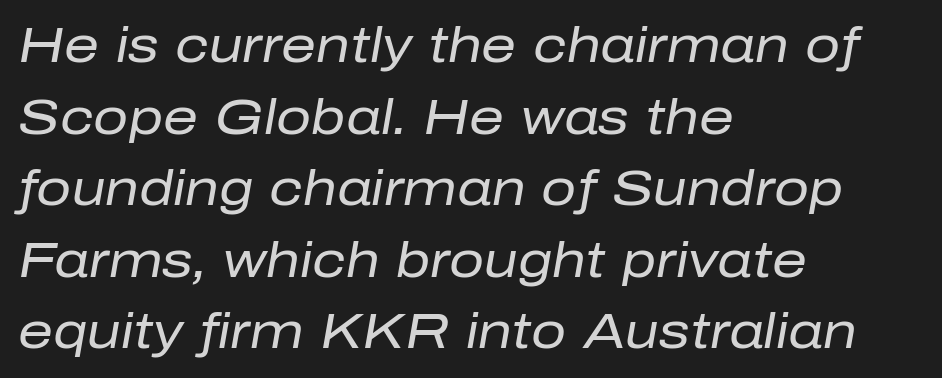
Is the type slanted? Yes — the strokes lean at a clear angle. Spacing verdict: proportional, widths tailored to each character. Each row of text sits above clean, open space. The block of text has a typical density, with ordinary space between rows.
